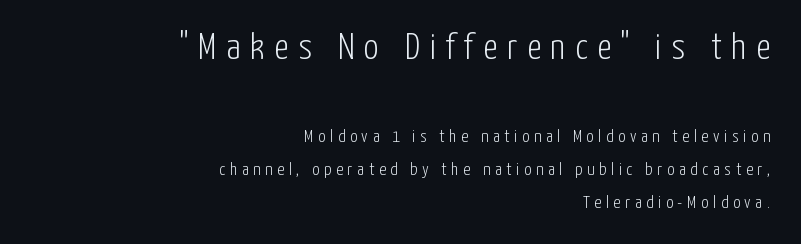
{"serif": "no", "italic": "no", "bold": "no", "weight": "light", "width": "condensed", "stroke_contrast": "low", "x_height": "medium", "monospaced": "no", "underline": "no", "align": "right", "line_spacing_ratio": 1.83, "letter_spacing": "wide", "letter_spacing_em": 0.26, "larger_block": "first", "size_ratio": 2.06, "glyph_px": 37}
